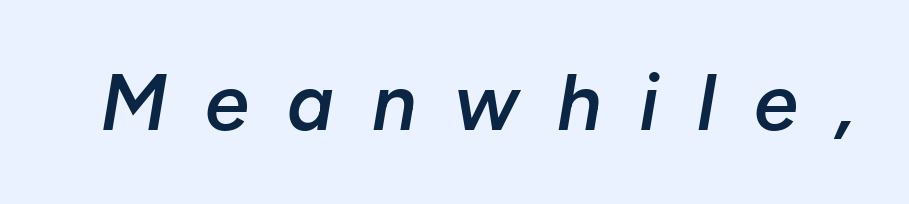
{"italic": "yes", "lean": "right", "slant_degrees": 10, "bold": "semi", "weight": "semibold", "width": "normal", "stroke_contrast": "low", "x_height": "medium", "monospaced": "no", "underline": "no", "letter_spacing": "wide", "letter_spacing_em": 0.48, "glyph_px": 79}
